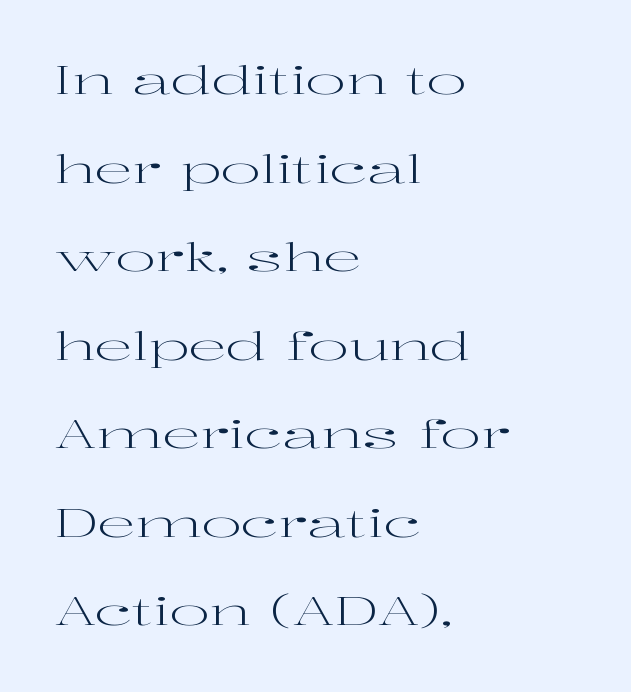
{"serif": "yes", "italic": "no", "bold": "no", "weight": "regular", "width": "wide", "stroke_contrast": "high", "x_height": "medium", "monospaced": "no", "underline": "no", "align": "left", "line_spacing": "loose", "line_spacing_ratio": 2.33, "letter_spacing": "normal", "letter_spacing_em": 0.0, "glyph_px": 38}
